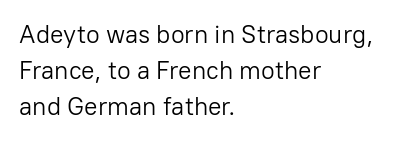
Q: Is the text bold? A: No.
Q: Is the text italic (slanted)? A: No, it is upright.
Q: Is the text underlined? A: No.
Q: How is the paragraph aligned? A: Left-aligned.
Q: Is the spacing between letters normal or unusually wide? A: Normal.
Q: Is the spacing between lines tight, normal or loose? A: Normal.
